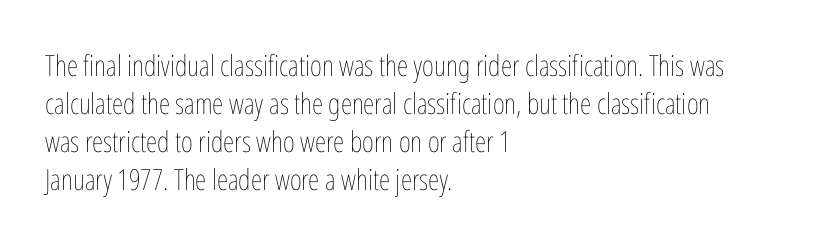
The image shows 29 px thin, condensed type, upright; set left-aligned, normal line spacing (1.31x), normal letter spacing, not underlined; low stroke contrast and a medium x-height.
